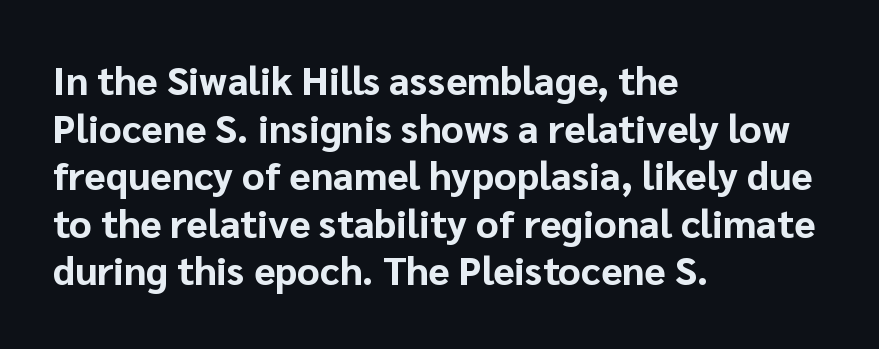
Nope, no serifs anywhere on these letters. The string is rendered with underlining switched off. Proportional: the letters do not fall into vertical columns. The letters are bold, with thick, heavy strokes. Is the letter spacing exaggerated? No — it looks like the ordinary default.
